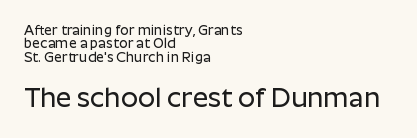
Italic? Not at all — the glyphs are vertical. Size hierarchy here favors the trailing block over the leading one. The passage is arranged the way most books set body copy — flush left. Between one letter and the next there's only the usual sliver of space.
